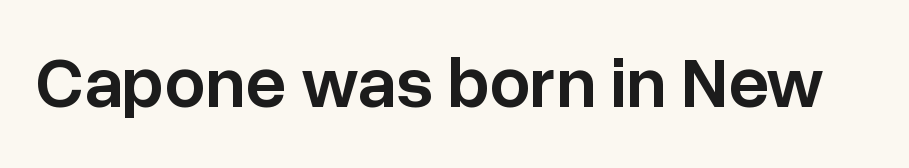
The image shows 72 px semibold sans-serif type, upright; set normal letter spacing, not underlined; low stroke contrast and a medium x-height.
